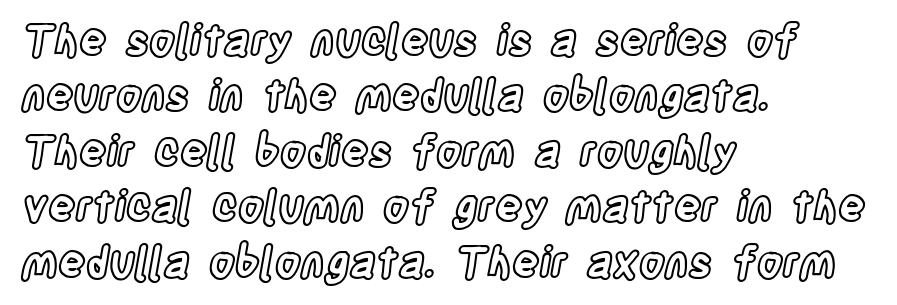
Which margin do the lines hug? The left one — the right edge is uneven. Has an underline been added? It has not. Spacing between characters is what you'd get straight out of the box. The passage shown is typed in a proportional face where columns would drift. Successive baselines arrive at the customary interval.
